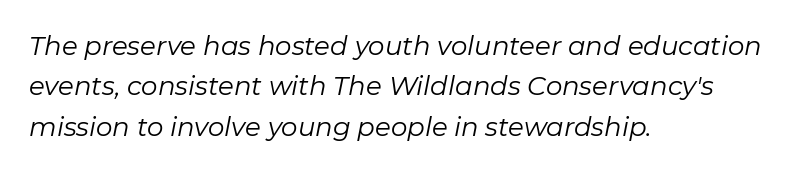
The image shows 26 px text type, italic (leaning right); set left-aligned, normal line spacing (1.55x), normal letter spacing, not underlined.
